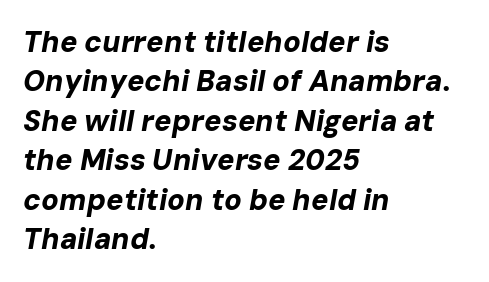
Glyph-to-glyph distance matches everyday printed text. Bold? Absolutely — the strokes are thick and heavy. How would I describe the line gaps? Plain and ordinary. Looking at the ascenders, they clearly lean. Letters rest on an invisible, unmarked baseline. This sample has the flowing, uneven cadence of proportional lettering.
